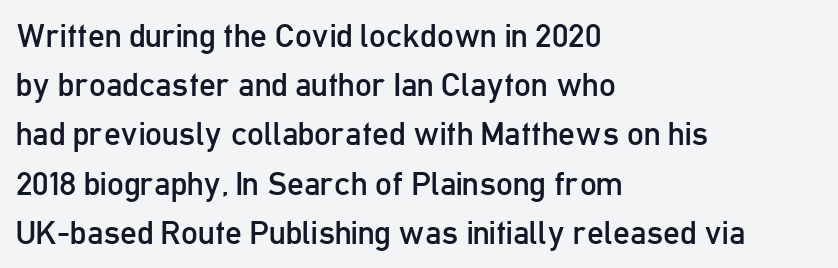
The image shows 33 px regular-weight, condensed sans-serif type, upright; set left-aligned, normal line spacing (1.49x), normal letter spacing, not underlined; low stroke contrast and a medium x-height.
